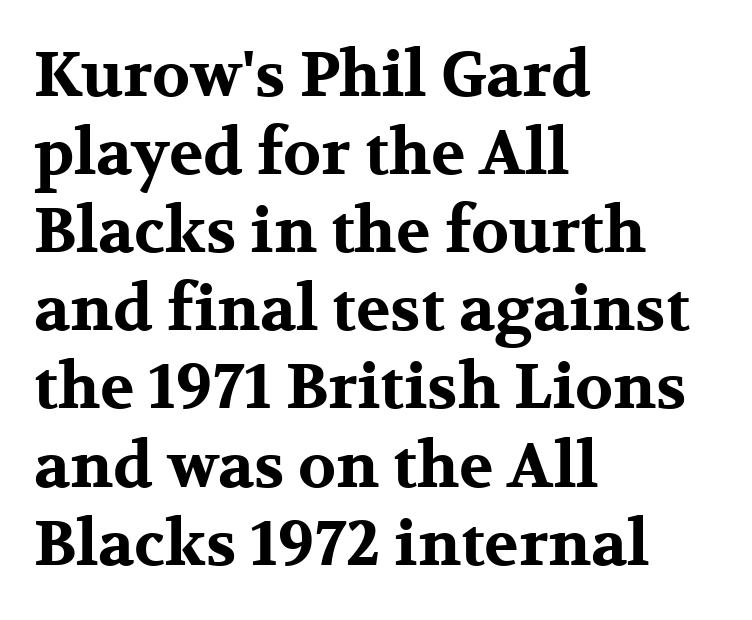
Q: Is the text bold? A: Yes.
Q: Is the text italic (slanted)? A: No, it is upright.
Q: Is the typeface a serif or a sans-serif typeface? A: Serif.
Q: Is the text underlined? A: No.
Q: How is the paragraph aligned? A: Left-aligned.
Q: Is the spacing between letters normal or unusually wide? A: Normal.
Q: Width (condensed, normal, or wide)? A: Wide.
Q: Stroke contrast? A: Medium.
Q: x-height? A: Medium.
Q: Monospaced? A: No.
